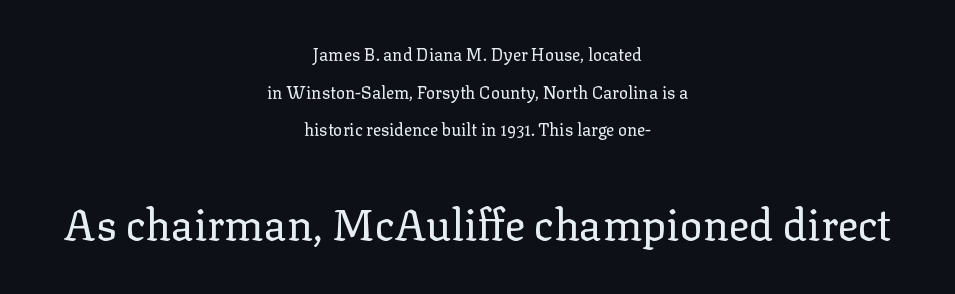
The image shows 43 px regular-weight serif type, upright; set centered, loose line spacing (2.21x), normal letter spacing, not underlined; the second (bottom) block is 2.53x larger; low stroke contrast and a medium x-height.
